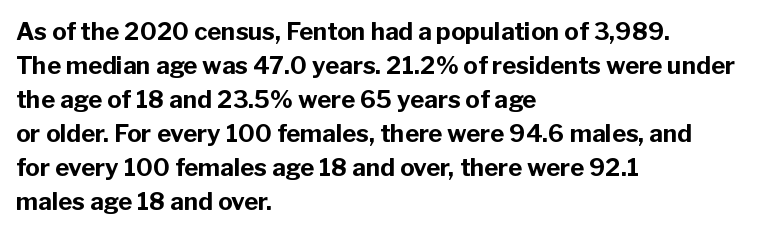
Q: Is the text bold? A: Yes.
Q: Is the text italic (slanted)? A: No, it is upright.
Q: Is the text underlined? A: No.
Q: How is the paragraph aligned? A: Left-aligned.
Q: Is the spacing between letters normal or unusually wide? A: Normal.
Q: Is the spacing between lines tight, normal or loose? A: Normal.
